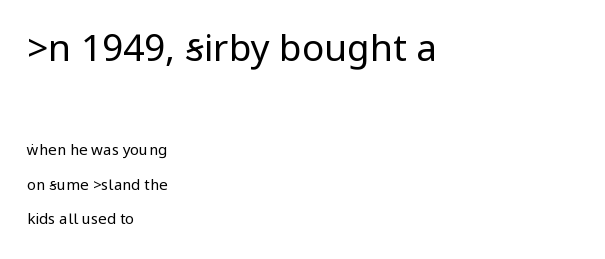
Q: Is the text bold? A: No.
Q: Is the text italic (slanted)? A: No, it is upright.
Q: Is the typeface a serif or a sans-serif typeface? A: Sans-serif.
Q: Is the text underlined? A: No.
Q: How is the paragraph aligned? A: Left-aligned.
Q: Is the spacing between letters normal or unusually wide? A: Normal.
Q: Is the spacing between lines tight, normal or loose? A: Loose.
Q: Which block of text is set in a larger size, the first (top) or the second (bottom)? A: The first (top) one.
Q: Width (condensed, normal, or wide)? A: Condensed.
Q: Stroke contrast? A: Low.
